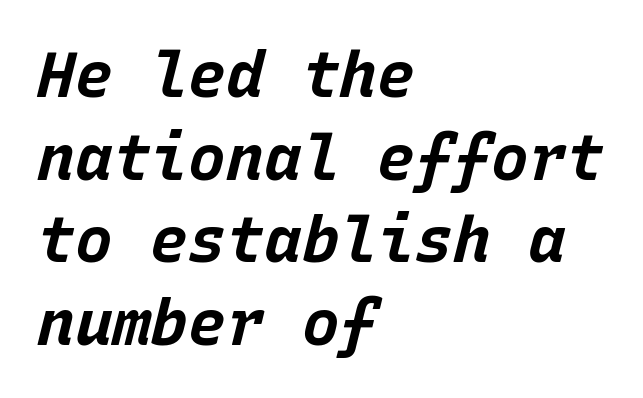
The image shows 63 px bold type, italic (leaning right), monospaced; set left-aligned, normal line spacing (1.31x), normal letter spacing, not underlined; low stroke contrast and a large x-height.
